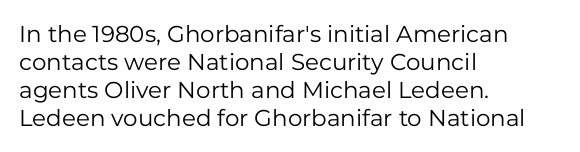
Every stem runs plumb, perpendicular to the baseline. Layout note: lines flush left. Decoration check: the copy has no underline. Short note: letters normally spaced.
